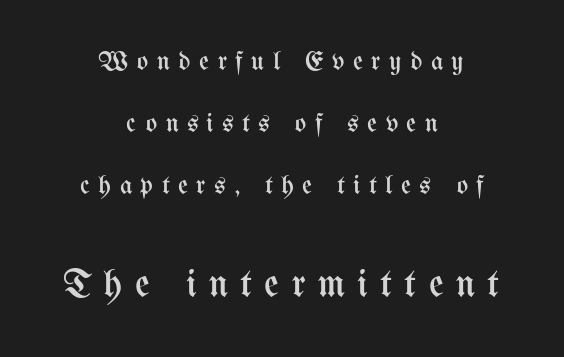
The image shows 40 px regular-weight, condensed type, upright; set centered, loose line spacing (2.29x), unusually wide letter spacing (+0.31 em), not underlined; the second (bottom) block is 1.48x larger; medium stroke contrast and a medium x-height.
